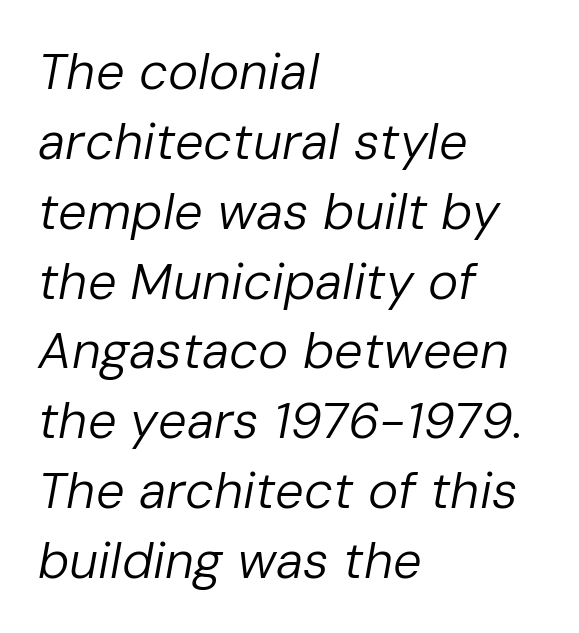
The space between consecutive lines is moderate. The font sits on the lighter half of the weight spectrum, regular included. The letters advance in unequal steps, a hallmark of proportional type. You can tell it's italic because the verticals aren't actually vertical.
